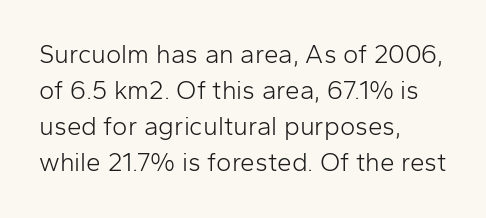
The image shows 26 px text type, upright; set left-aligned, normal line spacing (1.39x), normal letter spacing, not underlined.
